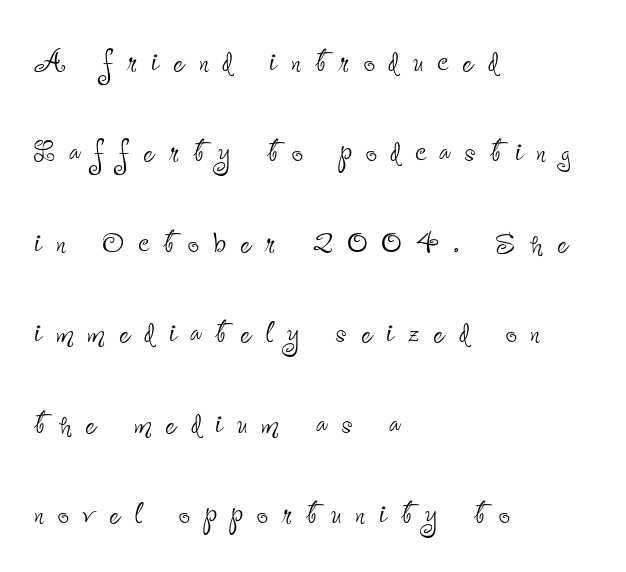
{"serif": "no", "bold": "no", "weight": "thin", "width": "condensed", "stroke_contrast": "low", "x_height": "small", "monospaced": "no", "underline": "no", "align": "left", "line_spacing": "loose", "line_spacing_ratio": 2.26, "letter_spacing": "wide", "letter_spacing_em": 0.35, "glyph_px": 40}
